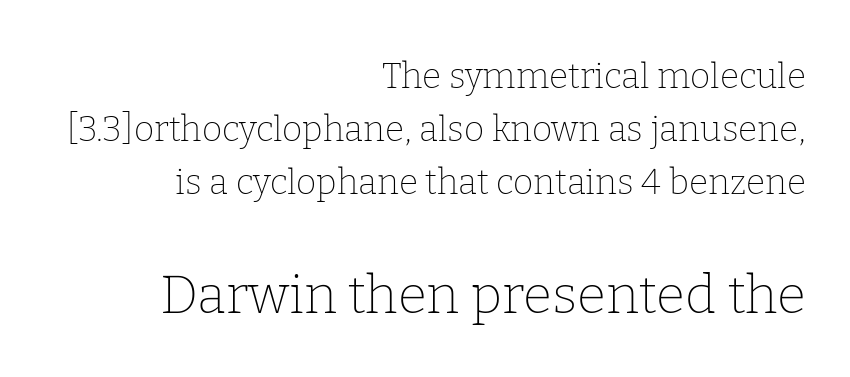
{"serif": "yes", "italic": "no", "bold": "no", "weight": "thin", "width": "normal", "stroke_contrast": "low", "x_height": "medium", "monospaced": "no", "underline": "no", "align": "right", "line_spacing": "normal", "line_spacing_ratio": 1.52, "letter_spacing": "normal", "letter_spacing_em": 0.0, "larger_block": "second", "size_ratio": 1.51, "glyph_px": 53}
